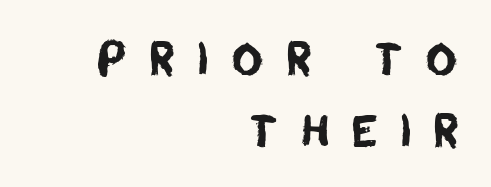
Q: Is the typeface a serif or a sans-serif typeface? A: Sans-serif.
Q: Is the text underlined? A: No.
Q: How is the paragraph aligned? A: Right-aligned.
Q: Is the spacing between letters normal or unusually wide? A: Unusually wide.
Q: Is the spacing between lines tight, normal or loose? A: Normal.
Q: Width (condensed, normal, or wide)? A: Normal.
Q: Stroke contrast? A: Low.
Q: x-height? A: Large.
Q: Monospaced? A: No.
